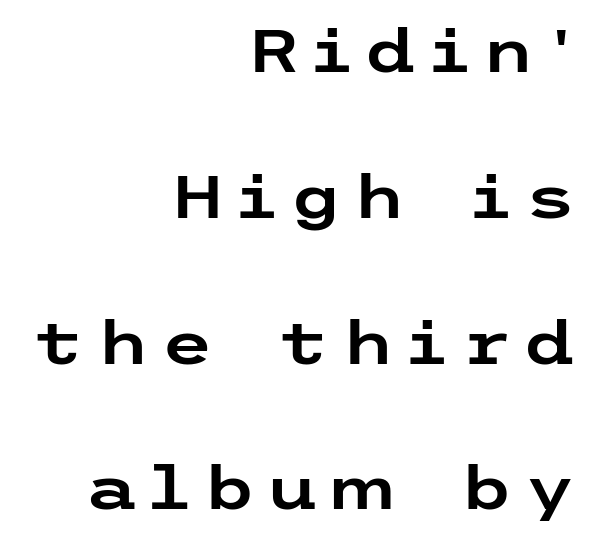
{"serif": "no", "italic": "no", "width": "wide", "stroke_contrast": "low", "x_height": "medium", "underline": "no", "align": "right", "line_spacing": "loose", "line_spacing_ratio": 2.43, "glyph_px": 60}
